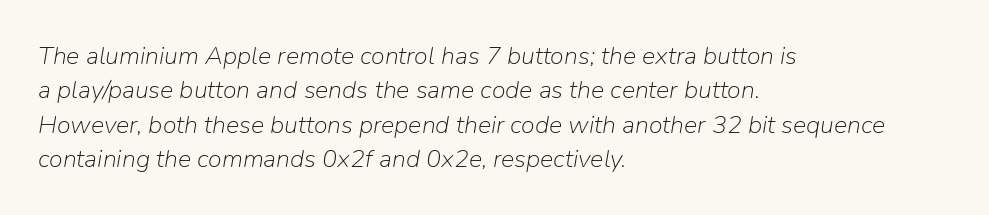
The image shows 25 px text type, italic (leaning right); set left-aligned, normal line spacing (1.38x), normal letter spacing, not underlined.
